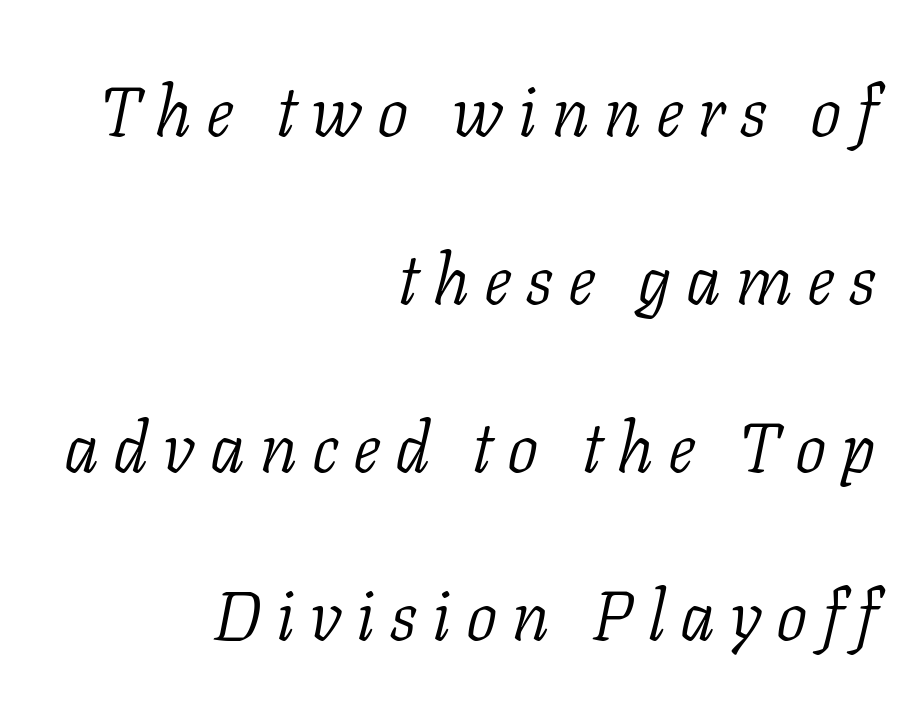
{"serif": "yes", "italic": "yes", "lean": "right", "slant_degrees": 11, "bold": "no", "weight": "light", "width": "normal", "stroke_contrast": "low", "x_height": "medium", "monospaced": "no", "underline": "no", "align": "right", "line_spacing": "loose", "line_spacing_ratio": 2.4, "letter_spacing": "wide", "letter_spacing_em": 0.21, "glyph_px": 70}
